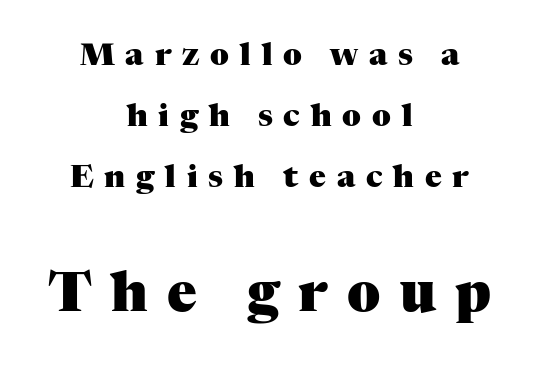
The image shows 55 px heavy serif type, upright; set centered, loose line spacing (1.97x), unusually wide letter spacing (+0.35 em), not underlined; the second (bottom) block is 1.77x larger; medium stroke contrast and a medium x-height.
